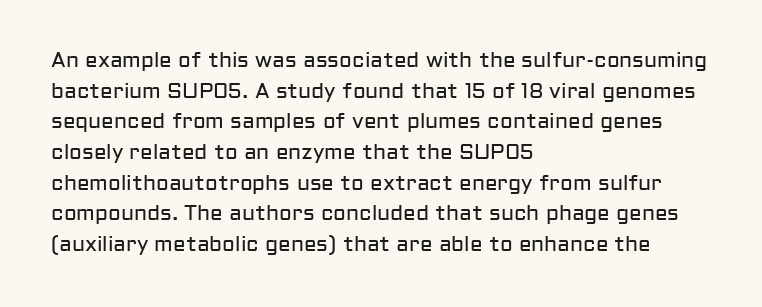
The image shows 21 px text type, upright; set left-aligned, normal line spacing (1.46x), normal letter spacing, not underlined.
